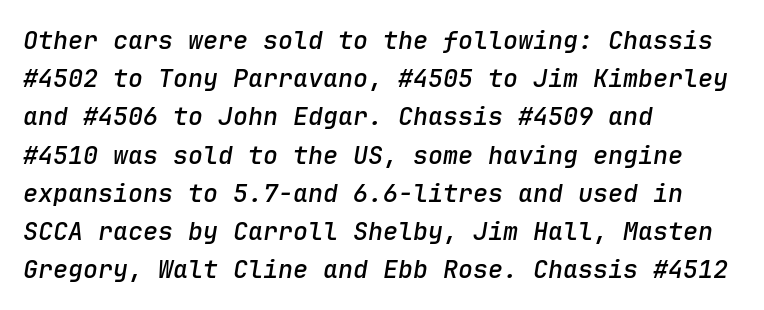
The image shows 25 px text type, italic (leaning right); set left-aligned, normal line spacing (1.53x), normal letter spacing, not underlined.
